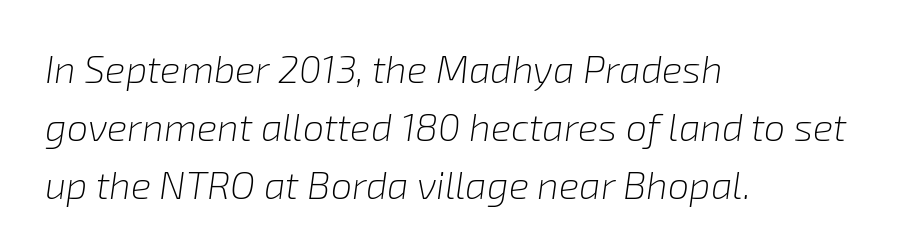
The image shows 38 px light type, italic (leaning right); set left-aligned, normal line spacing (1.52x), normal letter spacing, not underlined; low stroke contrast and a medium x-height.
